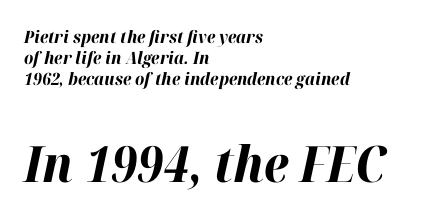
Q: Is the text bold? A: Yes.
Q: Is the text italic (slanted)? A: Yes, it leans right by about 12 degrees.
Q: Is the text underlined? A: No.
Q: How is the paragraph aligned? A: Left-aligned.
Q: Is the spacing between letters normal or unusually wide? A: Normal.
Q: Is the spacing between lines tight, normal or loose? A: Normal.
Q: Which block of text is set in a larger size, the first (top) or the second (bottom)? A: The second (bottom) one.
Q: Width (condensed, normal, or wide)? A: Normal.
Q: Stroke contrast? A: High.
Q: x-height? A: Medium.
Q: Monospaced? A: No.
